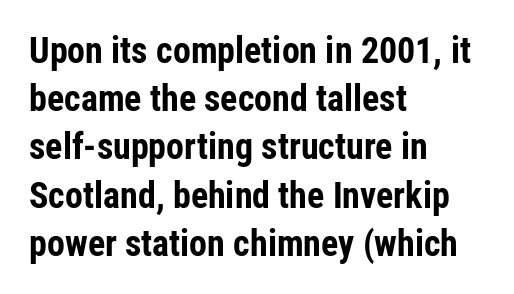
Q: Is the text bold? A: Yes.
Q: Is the text italic (slanted)? A: No, it is upright.
Q: Is the typeface a serif or a sans-serif typeface? A: Sans-serif.
Q: Is the text underlined? A: No.
Q: How is the paragraph aligned? A: Left-aligned.
Q: Is the spacing between letters normal or unusually wide? A: Normal.
Q: Is the spacing between lines tight, normal or loose? A: Normal.
Q: Width (condensed, normal, or wide)? A: Condensed.
Q: Stroke contrast? A: Low.
Q: x-height? A: Medium.
Q: Monospaced? A: No.
